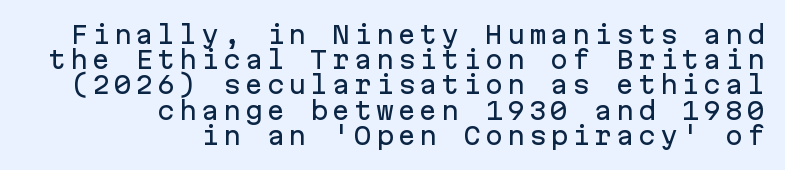
{"italic": "no", "underline": "no", "align": "right", "line_spacing": "tight", "line_spacing_ratio": 1.05, "glyph_px": 24}
